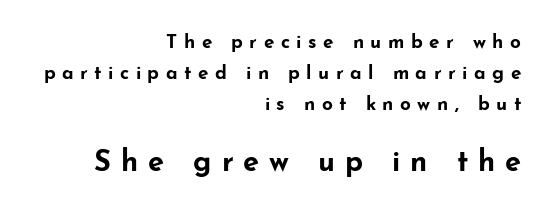
Words float on clear page, feet unadorned. The horizontal fit of the characters is loose and conspicuously gappy. In this sample the second text group is rendered at the bigger scale. The type family on display is of the sans-serif kind. Horizontally, the lines are justified to the trailing edge only.
